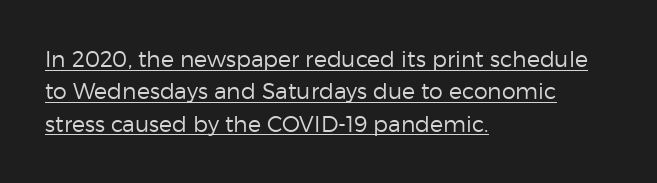
Q: Is the text bold? A: No.
Q: Is the text italic (slanted)? A: No, it is upright.
Q: Is the text underlined? A: Yes.
Q: How is the paragraph aligned? A: Left-aligned.
Q: Is the spacing between letters normal or unusually wide? A: Normal.
Q: Is the spacing between lines tight, normal or loose? A: Normal.
